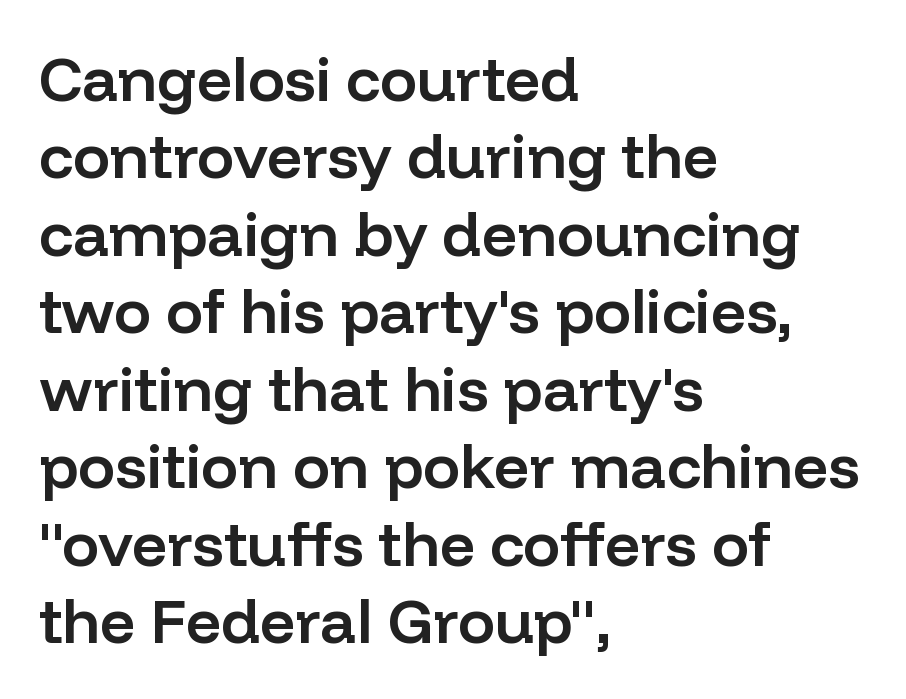
{"serif": "no", "italic": "no", "bold": "semi", "weight": "semibold", "width": "normal", "stroke_contrast": "low", "x_height": "medium", "monospaced": "no", "underline": "no", "align": "left", "line_spacing": "normal", "line_spacing_ratio": 1.25, "letter_spacing": "normal", "letter_spacing_em": 0.0, "glyph_px": 62}
